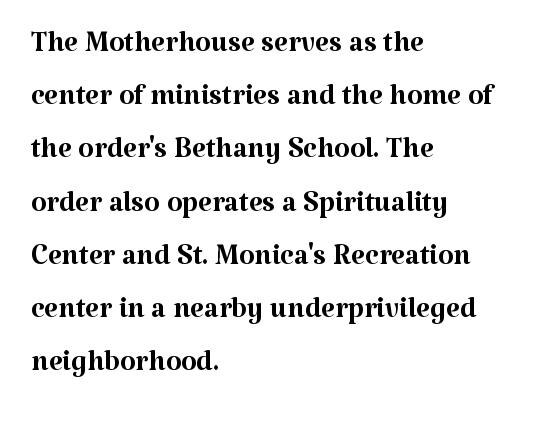
The image shows 40 px regular-weight serif type, upright; set left-aligned, normal line spacing (1.33x), normal letter spacing, not underlined; medium stroke contrast and a medium x-height.
